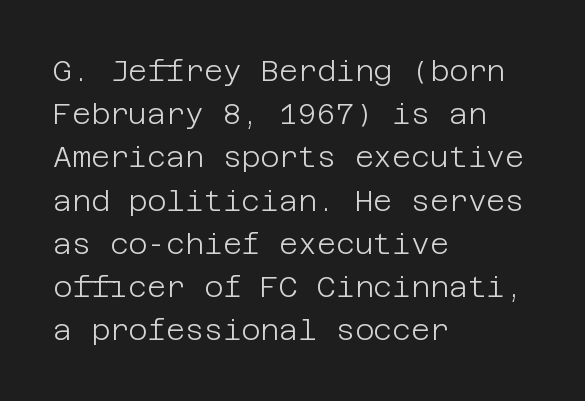
Q: Is the text bold? A: No.
Q: Is the text italic (slanted)? A: No, it is upright.
Q: Is the typeface a serif or a sans-serif typeface? A: Sans-serif.
Q: Is the text underlined? A: No.
Q: How is the paragraph aligned? A: Left-aligned.
Q: Is the spacing between letters normal or unusually wide? A: Normal.
Q: Is the spacing between lines tight, normal or loose? A: Normal.
Q: Width (condensed, normal, or wide)? A: Normal.
Q: Stroke contrast? A: Low.
Q: x-height? A: Large.
